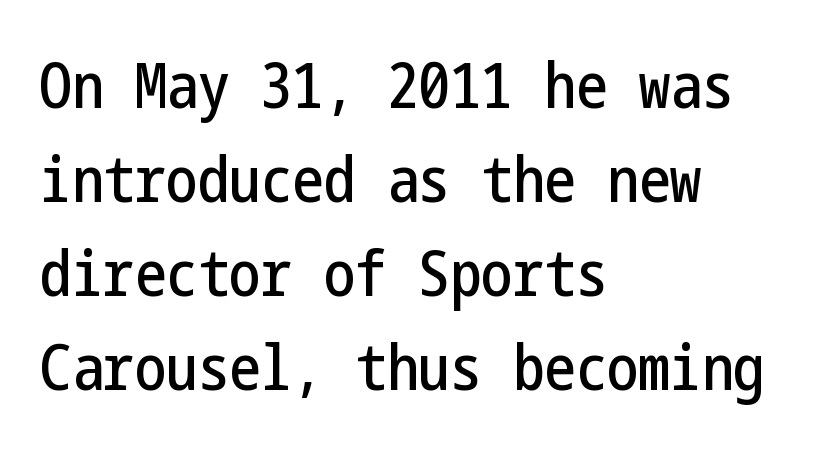
Q: Is the text italic (slanted)? A: No, it is upright.
Q: Is the typeface a serif or a sans-serif typeface? A: Sans-serif.
Q: Is the text underlined? A: No.
Q: How is the paragraph aligned? A: Left-aligned.
Q: Is the spacing between letters normal or unusually wide? A: Normal.
Q: Is the spacing between lines tight, normal or loose? A: Normal.
Q: Width (condensed, normal, or wide)? A: Condensed.
Q: Stroke contrast? A: Low.
Q: x-height? A: Medium.
